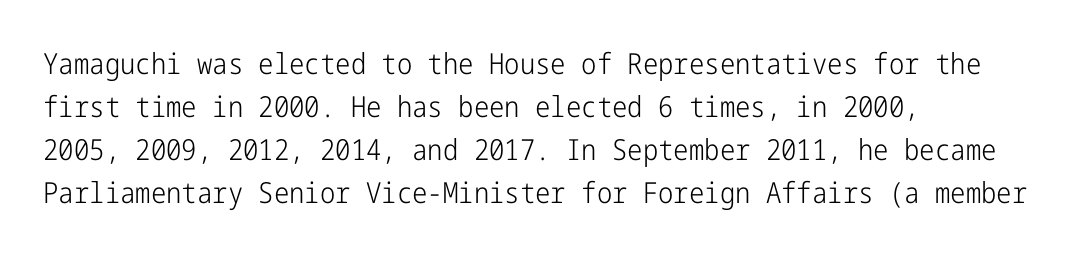
{"serif": "no", "italic": "no", "bold": "no", "weight": "light", "width": "condensed", "stroke_contrast": "low", "x_height": "medium", "underline": "no", "align": "left", "line_spacing": "normal", "line_spacing_ratio": 1.48, "letter_spacing": "normal", "letter_spacing_em": 0.0, "glyph_px": 29}
